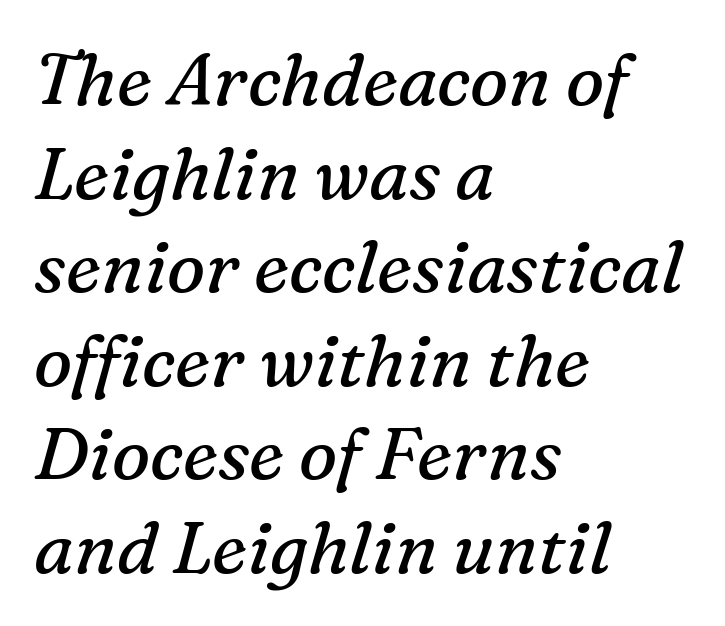
The image shows 72 px regular-weight serif type, italic (leaning right); set left-aligned, normal line spacing (1.3x), normal letter spacing, not underlined; medium stroke contrast and a medium x-height.
